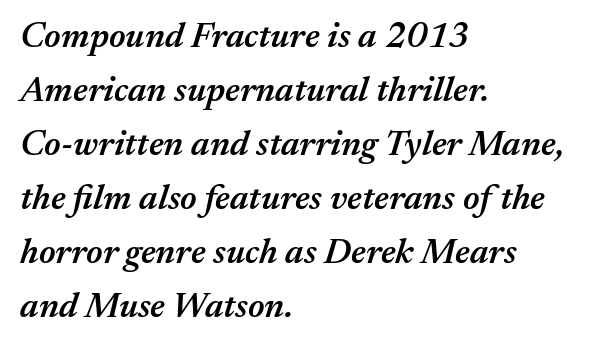
The image shows 36 px semibold type, italic (leaning right); set left-aligned, normal line spacing (1.5x), normal letter spacing, not underlined; medium stroke contrast and a medium x-height.
